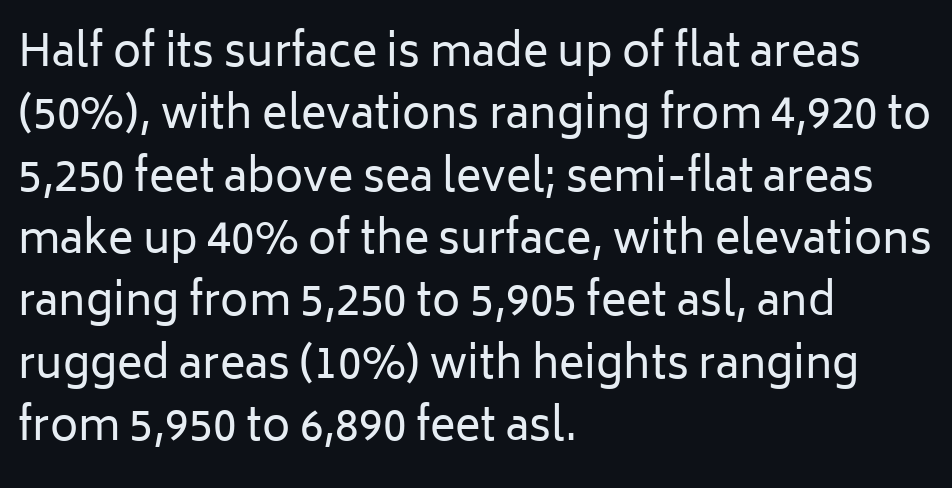
The image shows 43 px regular-weight sans-serif type, upright; set left-aligned, normal line spacing (1.45x), normal letter spacing, not underlined; low stroke contrast and a medium x-height.
